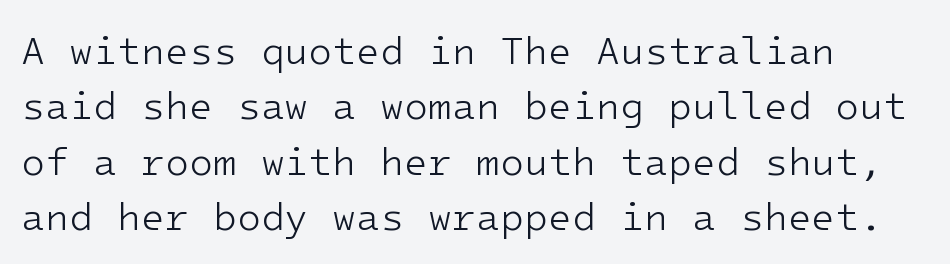
Default kerning and tracking; the words read as compact shapes. The designer went with a sans here, leaving each stem footless. Here the designer chose a console-style face with uniform glyph widths. Leading matches the norm, producing a regular column.
